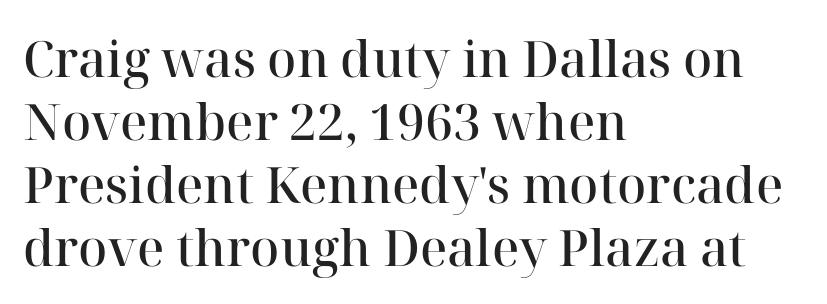
Q: Is the text bold? A: Semi-bold.
Q: Is the text italic (slanted)? A: No, it is upright.
Q: Is the typeface a serif or a sans-serif typeface? A: Serif.
Q: Is the text underlined? A: No.
Q: How is the paragraph aligned? A: Left-aligned.
Q: Is the spacing between letters normal or unusually wide? A: Normal.
Q: Is the spacing between lines tight, normal or loose? A: Normal.
Q: Width (condensed, normal, or wide)? A: Normal.
Q: Stroke contrast? A: High.
Q: x-height? A: Medium.
Q: Monospaced? A: No.
